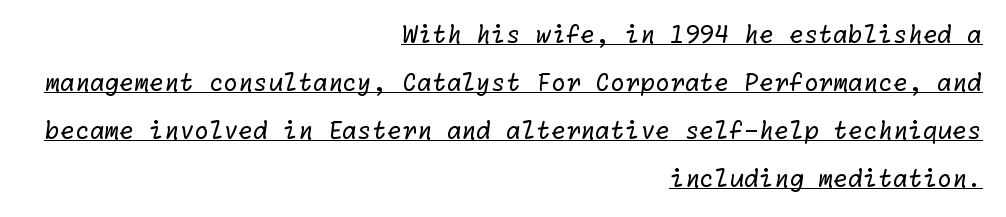
{"bold": "no", "underline": "yes", "align": "right", "line_spacing": "loose", "line_spacing_ratio": 2.0, "letter_spacing": "normal", "letter_spacing_em": 0.0, "glyph_px": 24}
